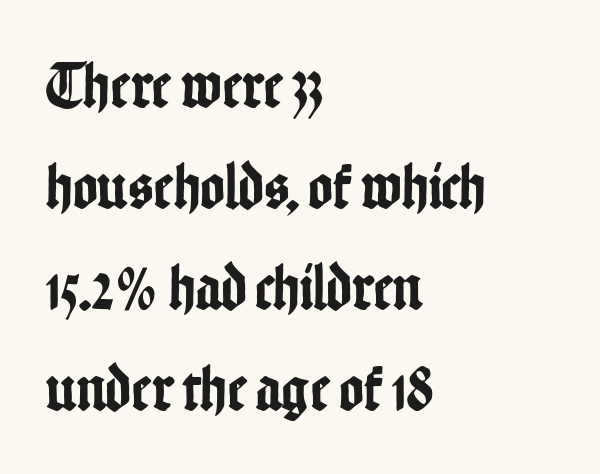
{"serif": "no", "italic": "no", "width": "condensed", "stroke_contrast": "low", "x_height": "medium", "monospaced": "no", "underline": "no", "align": "left", "line_spacing": "normal", "line_spacing_ratio": 1.53, "letter_spacing": "normal", "letter_spacing_em": 0.0, "glyph_px": 66}
